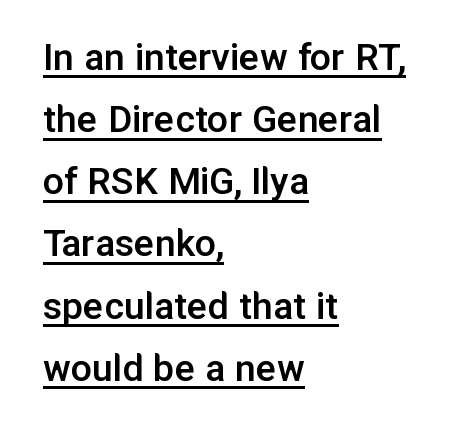
Q: Is the text bold? A: Semi-bold.
Q: Is the text italic (slanted)? A: No, it is upright.
Q: Is the typeface a serif or a sans-serif typeface? A: Sans-serif.
Q: Is the text underlined? A: Yes.
Q: How is the paragraph aligned? A: Left-aligned.
Q: Is the spacing between letters normal or unusually wide? A: Normal.
Q: Is the spacing between lines tight, normal or loose? A: Normal.
Q: Width (condensed, normal, or wide)? A: Normal.
Q: Stroke contrast? A: Low.
Q: x-height? A: Medium.
Q: Monospaced? A: No.
